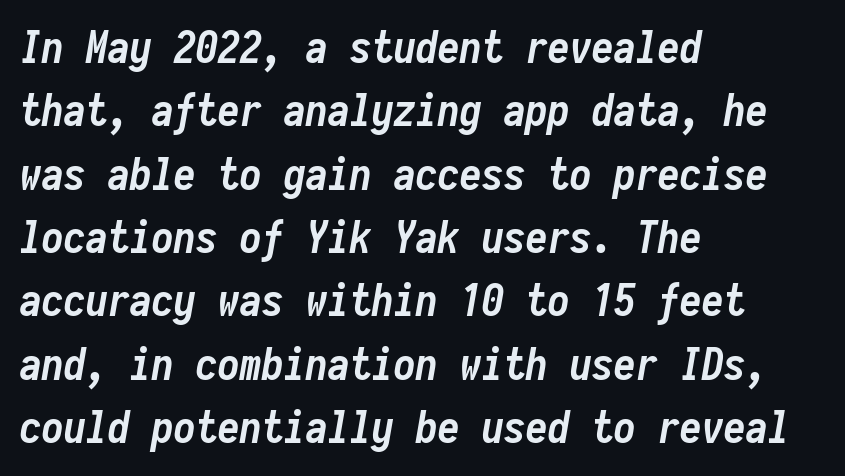
{"italic": "yes", "lean": "right", "slant_degrees": 10, "bold": "yes", "weight": "semibold", "width": "condensed", "stroke_contrast": "low", "x_height": "medium", "monospaced": "yes", "underline": "no", "align": "left", "line_spacing": "normal", "line_spacing_ratio": 1.44, "letter_spacing": "normal", "letter_spacing_em": 0.0, "glyph_px": 44}
